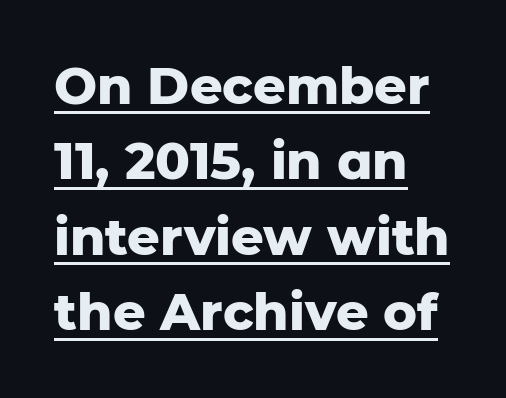
{"serif": "no", "italic": "no", "bold": "yes", "weight": "heavy", "width": "normal", "stroke_contrast": "low", "x_height": "medium", "monospaced": "no", "underline": "yes", "align": "left", "line_spacing": "normal", "line_spacing_ratio": 1.48, "letter_spacing": "normal", "letter_spacing_em": 0.0, "glyph_px": 51}
